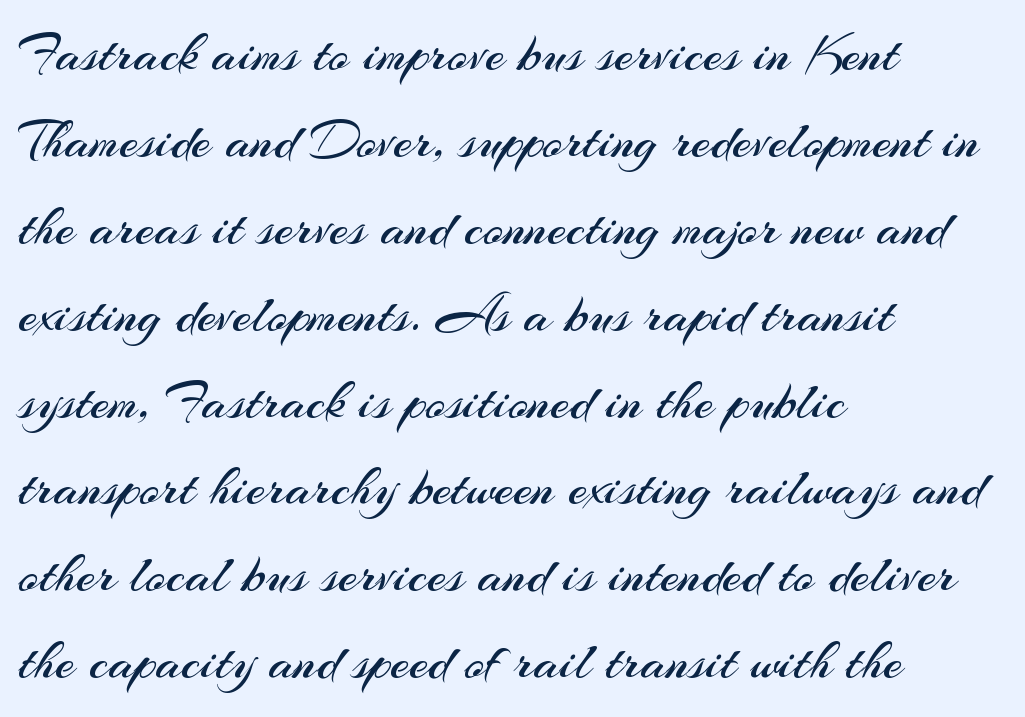
{"serif": "no", "bold": "no", "weight": "regular", "width": "normal", "stroke_contrast": "medium", "x_height": "small", "monospaced": "no", "underline": "no", "align": "left", "line_spacing": "normal", "line_spacing_ratio": 1.58, "letter_spacing": "normal", "letter_spacing_em": 0.0, "glyph_px": 55}
